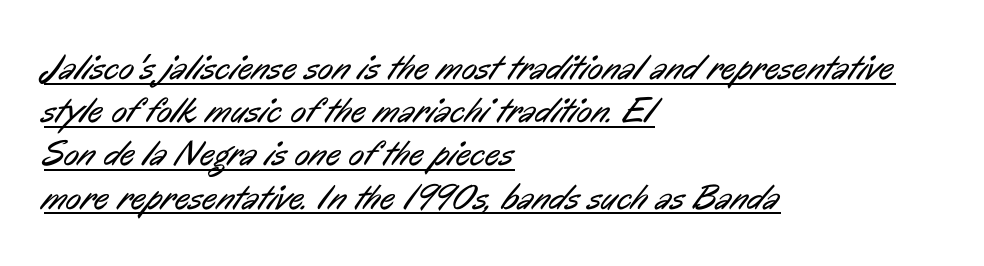
Q: Is the text bold? A: No.
Q: Is the typeface a serif or a sans-serif typeface? A: Sans-serif.
Q: Is the text underlined? A: Yes.
Q: How is the paragraph aligned? A: Left-aligned.
Q: Is the spacing between letters normal or unusually wide? A: Normal.
Q: Width (condensed, normal, or wide)? A: Condensed.
Q: Stroke contrast? A: Low.
Q: x-height? A: Medium.
Q: Monospaced? A: No.
